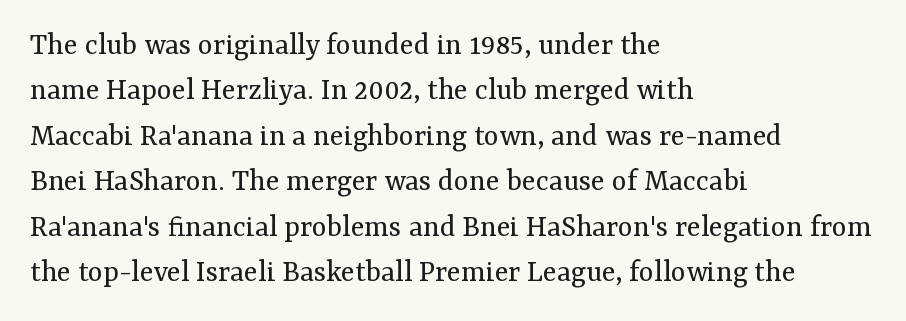
{"serif": "yes", "italic": "no", "bold": "no", "weight": "regular", "width": "normal", "stroke_contrast": "medium", "x_height": "medium", "monospaced": "no", "underline": "no", "align": "left", "line_spacing": "normal", "line_spacing_ratio": 1.42, "letter_spacing": "normal", "letter_spacing_em": 0.0, "glyph_px": 32}
